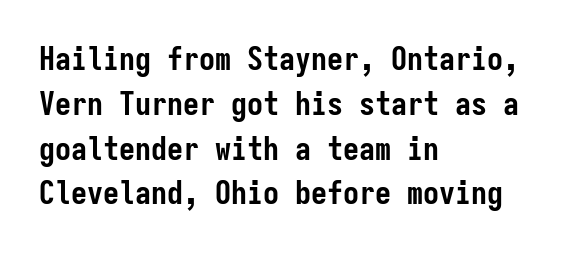
The string is rendered with underlining switched off. This sample keeps an unexceptional amount of space between lines. Classification — sans serif. What weight is shown? A full bold with thick strokes.
